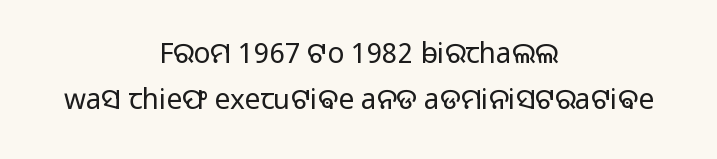
The image shows 28 px light sans-serif type, upright; set centered, normal line spacing (1.66x), normal letter spacing, not underlined; low stroke contrast and a medium x-height.
